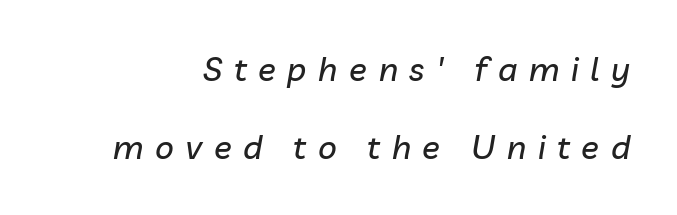
Q: Is the text italic (slanted)? A: Yes, it leans right by about 10 degrees.
Q: Is the text underlined? A: No.
Q: Is the spacing between letters normal or unusually wide? A: Unusually wide.
Q: Is the spacing between lines tight, normal or loose? A: Loose.
Q: Width (condensed, normal, or wide)? A: Normal.
Q: Stroke contrast? A: Low.
Q: x-height? A: Medium.
Q: Monospaced? A: No.
